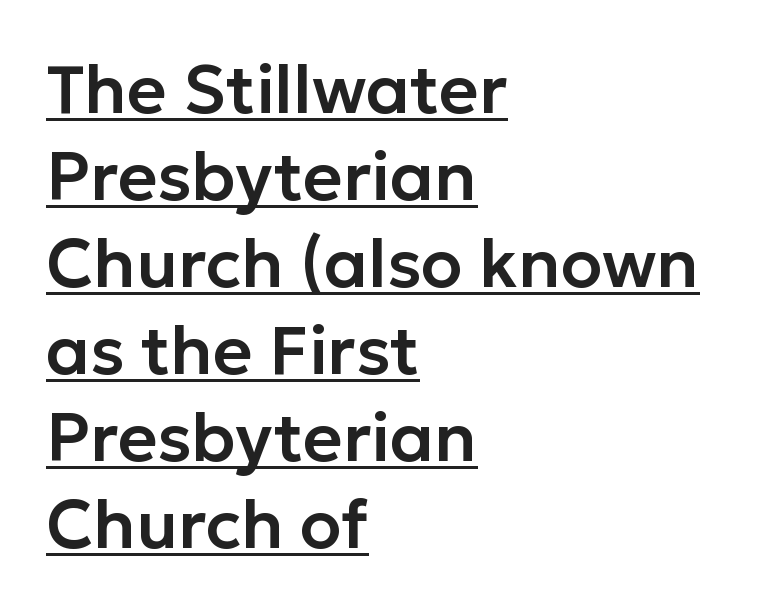
The image shows 68 px sans-serif type, upright; set left-aligned, normal line spacing (1.28x), normal letter spacing, underlined; low stroke contrast and a medium x-height.
